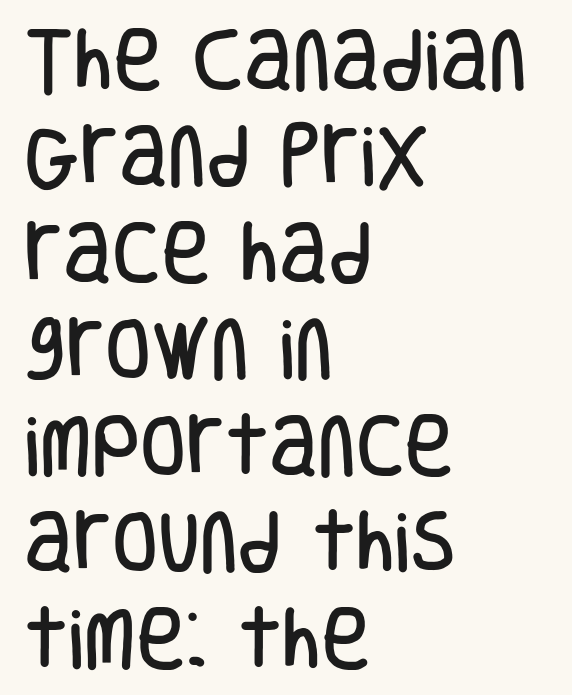
The lines in this sample share a left origin and differ only in where they stop. The rendering keeps characters at their native spacing. Upright lettering throughout. Unmarked baselines from the first word to the last. The rendering uses natural spacing where letterforms have individual widths.
